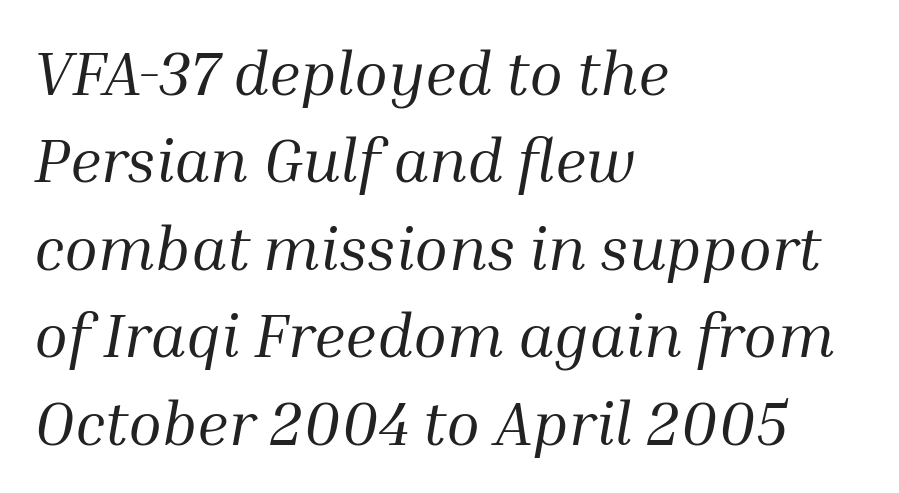
The image shows 62 px regular-weight serif type, italic (leaning right); set left-aligned, normal line spacing (1.41x), normal letter spacing, not underlined; medium stroke contrast and a medium x-height.
